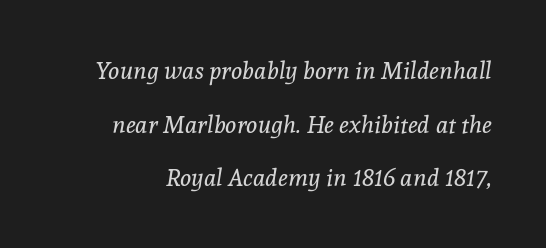
Q: Is the text bold? A: No.
Q: Is the text italic (slanted)? A: Yes, it leans right by about 8 degrees.
Q: Is the text underlined? A: No.
Q: Is the spacing between letters normal or unusually wide? A: Normal.
Q: Is the spacing between lines tight, normal or loose? A: Loose.
